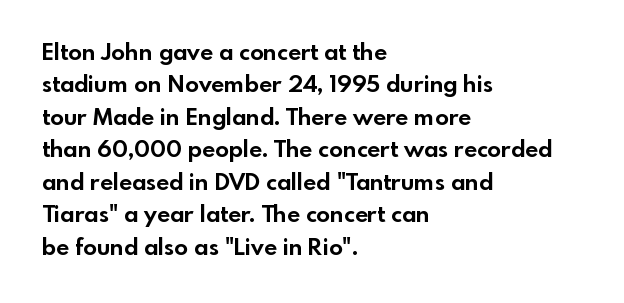
Q: Is the text bold? A: Yes.
Q: Is the text italic (slanted)? A: No, it is upright.
Q: Is the text underlined? A: No.
Q: How is the paragraph aligned? A: Left-aligned.
Q: Is the spacing between letters normal or unusually wide? A: Normal.
Q: Is the spacing between lines tight, normal or loose? A: Normal.
